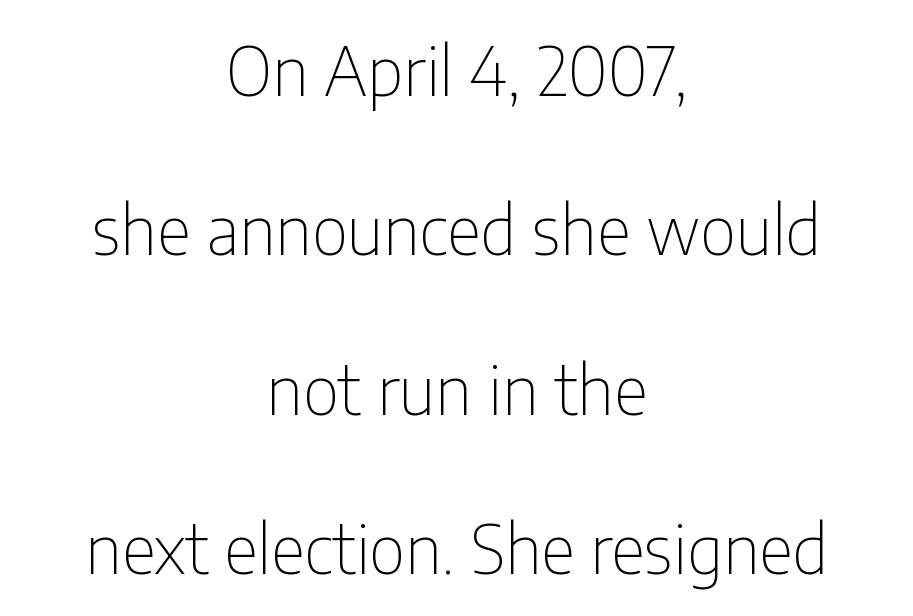
Q: Is the text bold? A: No.
Q: Is the text italic (slanted)? A: No, it is upright.
Q: Is the typeface a serif or a sans-serif typeface? A: Sans-serif.
Q: Is the text underlined? A: No.
Q: How is the paragraph aligned? A: Centered.
Q: Is the spacing between letters normal or unusually wide? A: Normal.
Q: Is the spacing between lines tight, normal or loose? A: Loose.
Q: Width (condensed, normal, or wide)? A: Condensed.
Q: Stroke contrast? A: Low.
Q: x-height? A: Medium.
Q: Monospaced? A: No.
